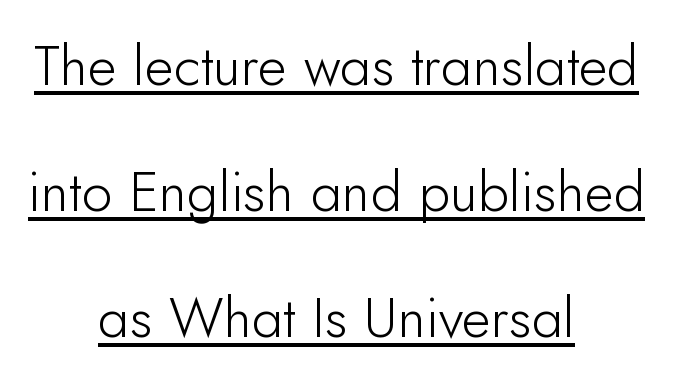
This sample uses plain, unmodified letter spacing. You can tell from the bare stems that sans-serif type was used. Weight class: somewhere from thin through regular. Neither beginnings nor endings align; midpoints do. The specimen includes a rule beneath the text block's lines. When letters stand straight like this, we call the style roman or upright.
